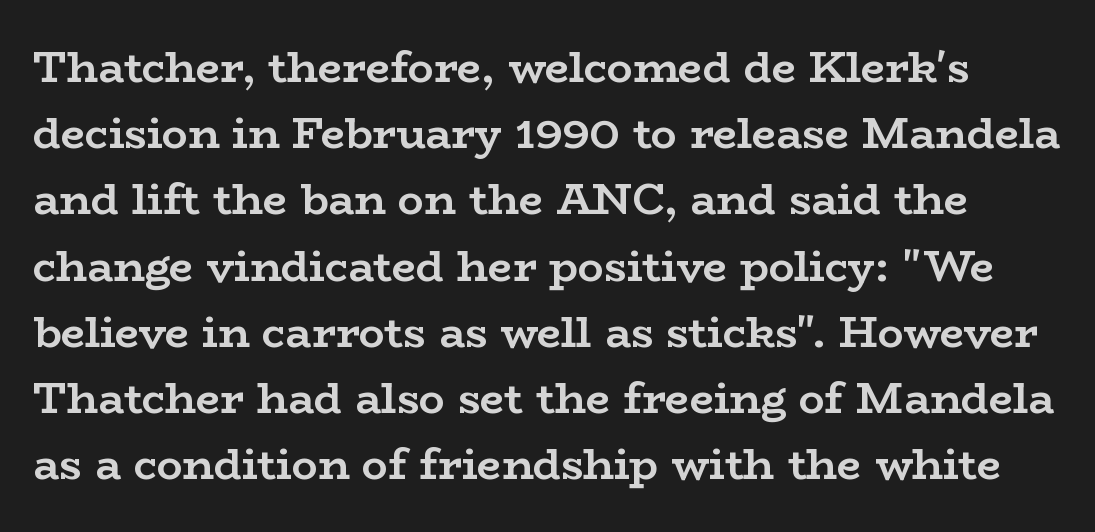
Q: Is the text bold? A: Yes.
Q: Is the text italic (slanted)? A: No, it is upright.
Q: Is the typeface a serif or a sans-serif typeface? A: Serif.
Q: Is the text underlined? A: No.
Q: Is the spacing between letters normal or unusually wide? A: Normal.
Q: Is the spacing between lines tight, normal or loose? A: Normal.
Q: Width (condensed, normal, or wide)? A: Wide.
Q: Stroke contrast? A: Low.
Q: x-height? A: Medium.
Q: Monospaced? A: No.
